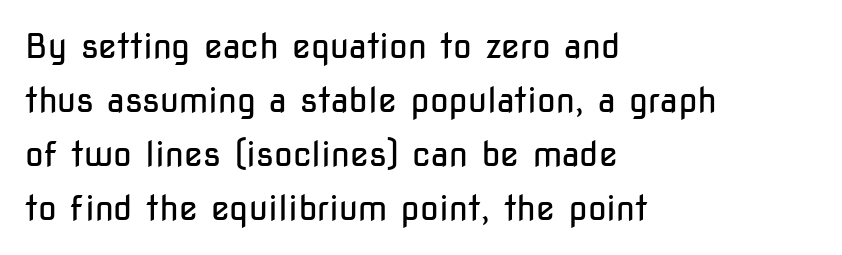
Q: Is the text bold? A: No.
Q: Is the text italic (slanted)? A: No, it is upright.
Q: Is the typeface a serif or a sans-serif typeface? A: Sans-serif.
Q: Is the text underlined? A: No.
Q: How is the paragraph aligned? A: Left-aligned.
Q: Is the spacing between letters normal or unusually wide? A: Normal.
Q: Is the spacing between lines tight, normal or loose? A: Normal.
Q: Width (condensed, normal, or wide)? A: Condensed.
Q: Stroke contrast? A: Low.
Q: x-height? A: Medium.
Q: Monospaced? A: No.
